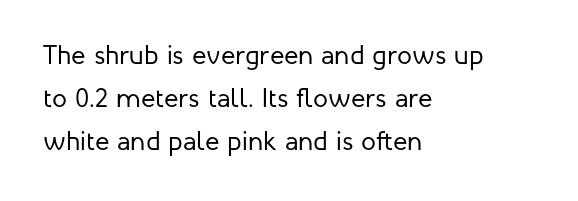
{"italic": "no", "bold": "no", "underline": "no", "align": "left", "line_spacing": "normal", "line_spacing_ratio": 1.6, "letter_spacing": "normal", "letter_spacing_em": 0.0, "glyph_px": 27}
